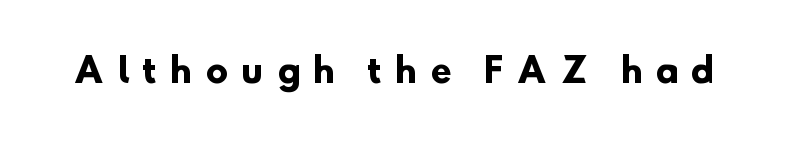
The image shows 33 px heavy sans-serif type; set unusually wide letter spacing (+0.43 em), not underlined; low stroke contrast and a small x-height.
